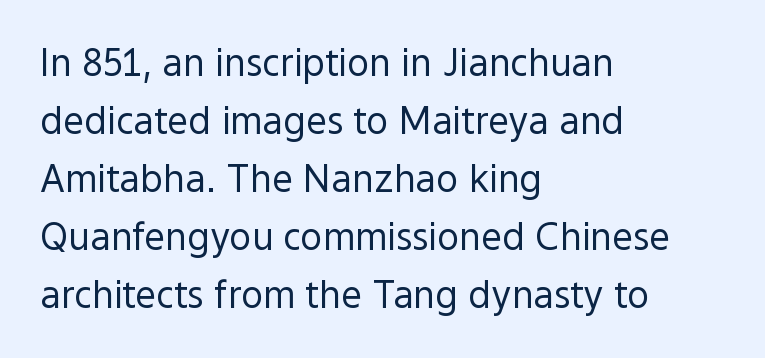
Compared with a typical body face, this is equally light or lighter still. Are there feet on the stems? There aren't — it's a sans. Note the varied advance widths — an 'i' is clearly narrower than an 'm'. The lines sit at an ordinary, default distance from one another. Here the glyphs are tracked normally, forming tight word shapes.
